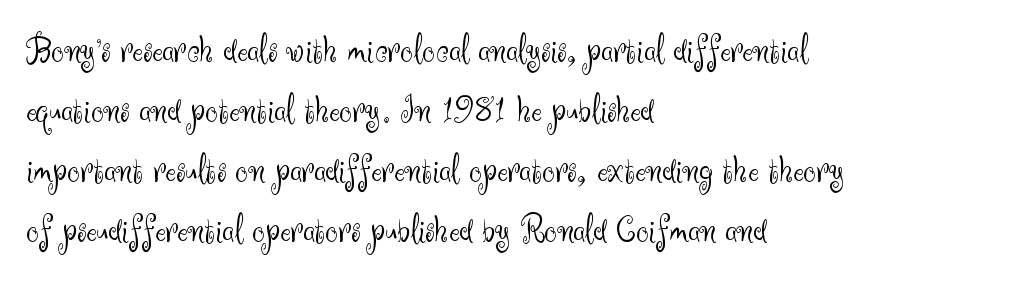
Students, observe: this is what conventionally led text looks like. The passage shown is typed in a proportional face where columns would drift. Lines of text with bare space underneath. Think standard paragraph weight, or any step lighter than that.
